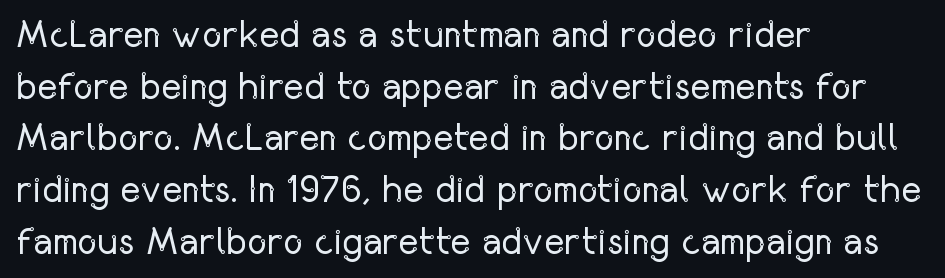
The image shows 38 px regular-weight, condensed sans-serif type, upright; set left-aligned, normal line spacing (1.36x), normal letter spacing, not underlined; low stroke contrast and a medium x-height.
